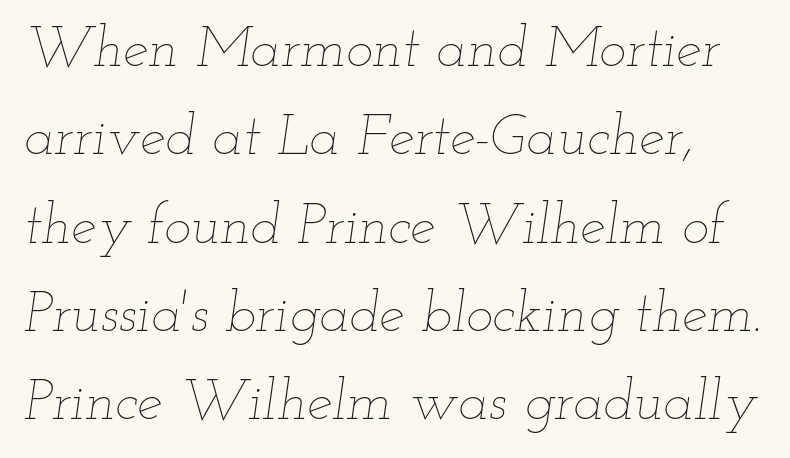
The face used here has a pronounced slope to its letters. Stroke thickness stays within the range of a standard reading face or lighter. This rendering leaves character spacing at its baseline value. The vertical gap from one line to the next is medium. Letters rest on an invisible, unmarked baseline.
